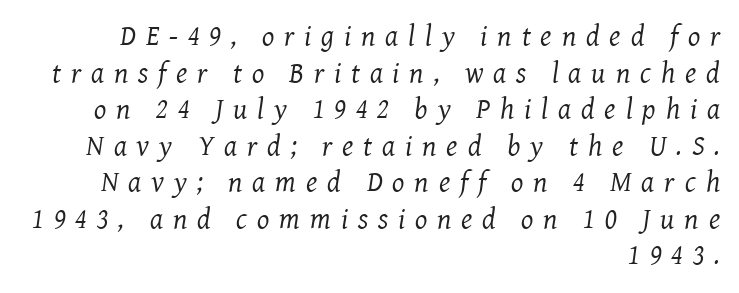
The type family on display is of the serif kind. Clear beneath every line of the passage. Stroke mass is kept to a normal reading level or below. The letters advance in unequal steps, a hallmark of proportional type. Loose tracking; the words dissolve into strings of separated letters. Rows of type keep a routine distance in the vertical direction.
